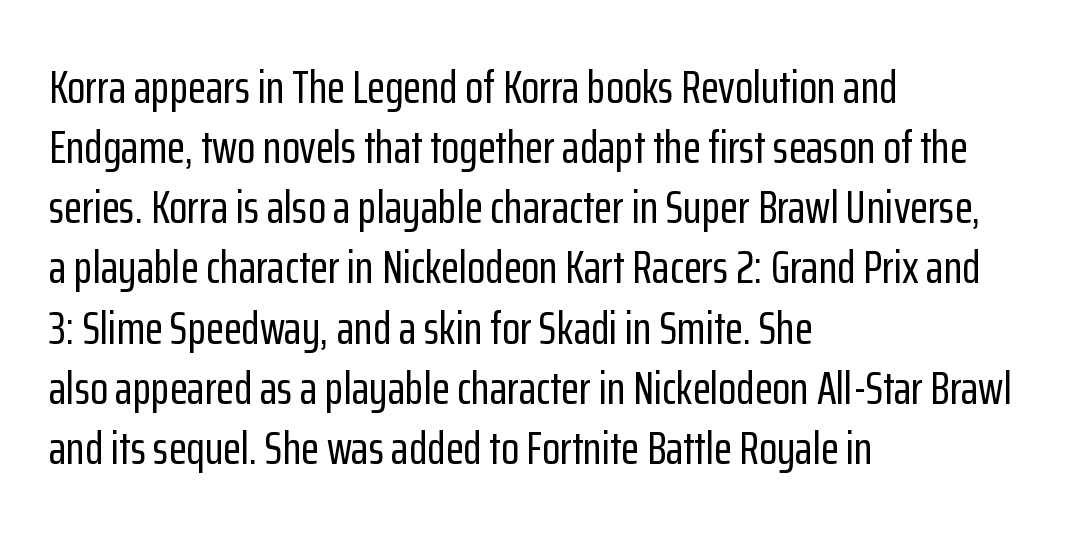
Q: Is the text italic (slanted)? A: No, it is upright.
Q: Is the typeface a serif or a sans-serif typeface? A: Sans-serif.
Q: Is the text underlined? A: No.
Q: How is the paragraph aligned? A: Left-aligned.
Q: Is the spacing between letters normal or unusually wide? A: Normal.
Q: Is the spacing between lines tight, normal or loose? A: Normal.
Q: Width (condensed, normal, or wide)? A: Condensed.
Q: Stroke contrast? A: Low.
Q: x-height? A: Medium.
Q: Monospaced? A: No.
